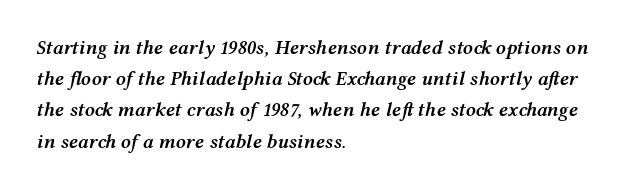
The image shows 20 px text type, italic (leaning right); set left-aligned, normal line spacing (1.56x), normal letter spacing, not underlined.
